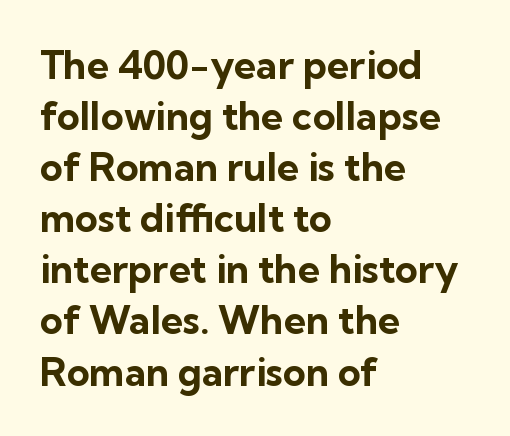
The image shows 39 px bold sans-serif type, upright; set left-aligned, normal line spacing (1.31x), normal letter spacing, not underlined; low stroke contrast and a medium x-height.
